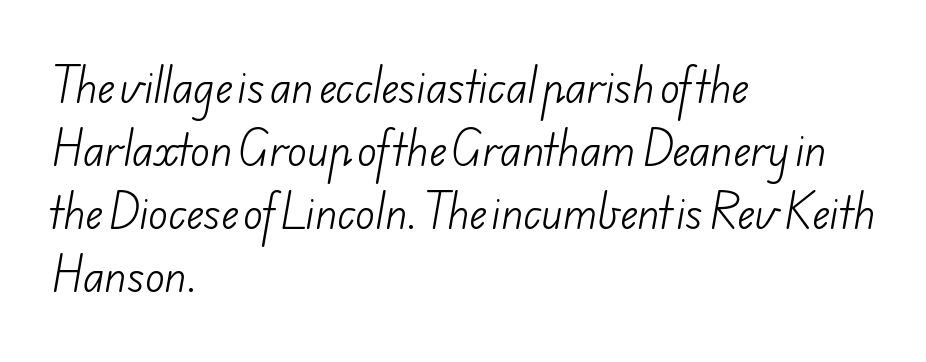
A clean baseline with only descenders dipping below it. Bold? No — there's no thickening of the strokes. Letter spacing: default. Serif or sans? Sans — the stroke terminals are bare.
